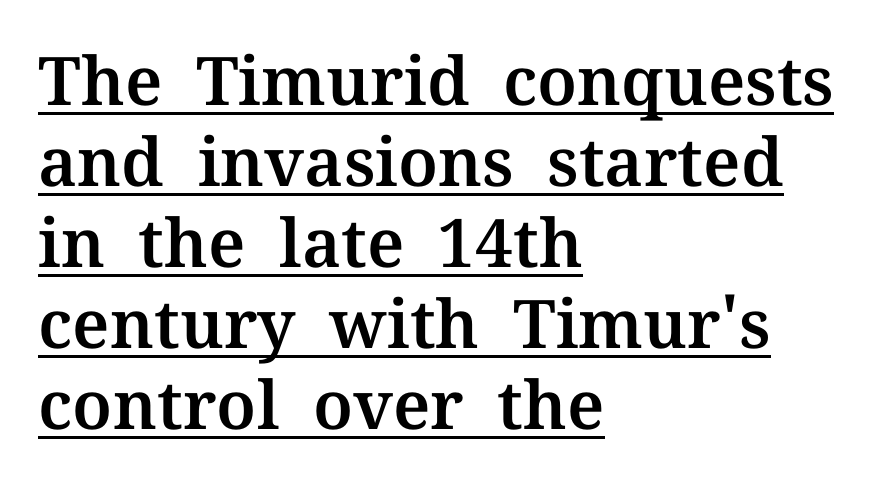
The image shows 67 px serif type, upright; set left-aligned, line spacing 1.21x, normal letter spacing, underlined; medium stroke contrast and a medium x-height.
